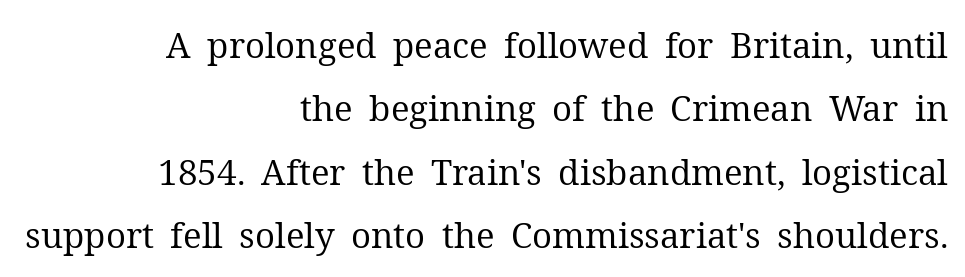
The compositor pushed each line to the right boundary. The lettering holds an erect, upright posture throughout. In terms of letterform style, serifs are clearly present. This sample has the flowing, uneven cadence of proportional lettering. The baseline area is clear.
